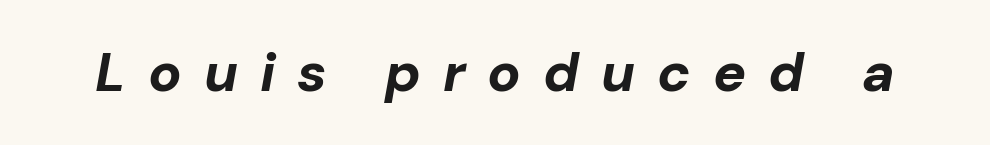
{"italic": "yes", "lean": "right", "slant_degrees": 10, "bold": "yes", "weight": "bold", "width": "normal", "stroke_contrast": "low", "x_height": "medium", "monospaced": "no", "underline": "no", "letter_spacing": "wide", "letter_spacing_em": 0.4, "glyph_px": 55}
